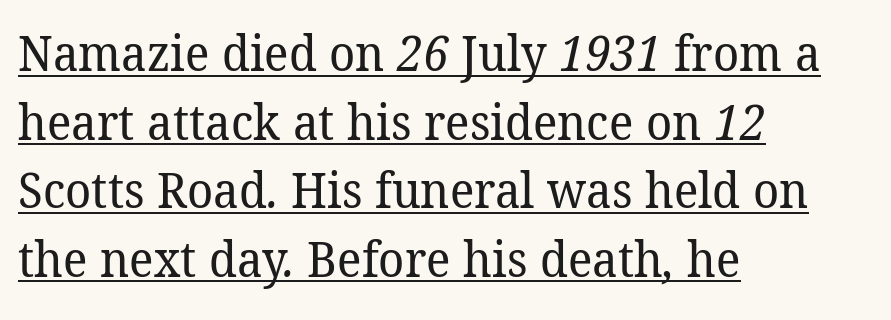
Q: Is the text bold? A: No.
Q: Is the typeface a serif or a sans-serif typeface? A: Serif.
Q: Is the text underlined? A: Yes.
Q: How is the paragraph aligned? A: Left-aligned.
Q: Is the spacing between letters normal or unusually wide? A: Normal.
Q: Is the spacing between lines tight, normal or loose? A: Normal.
Q: Width (condensed, normal, or wide)? A: Normal.
Q: Stroke contrast? A: Low.
Q: x-height? A: Medium.
Q: Monospaced? A: No.
